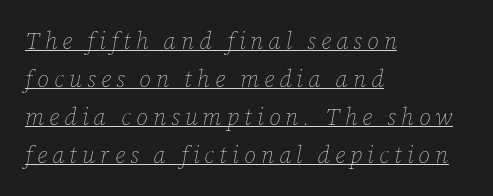
Q: Is the text bold? A: No.
Q: Is the text italic (slanted)? A: Yes, it leans right by about 12 degrees.
Q: Is the text underlined? A: Yes.
Q: How is the paragraph aligned? A: Left-aligned.
Q: Is the spacing between letters normal or unusually wide? A: Unusually wide.
Q: Is the spacing between lines tight, normal or loose? A: Normal.
